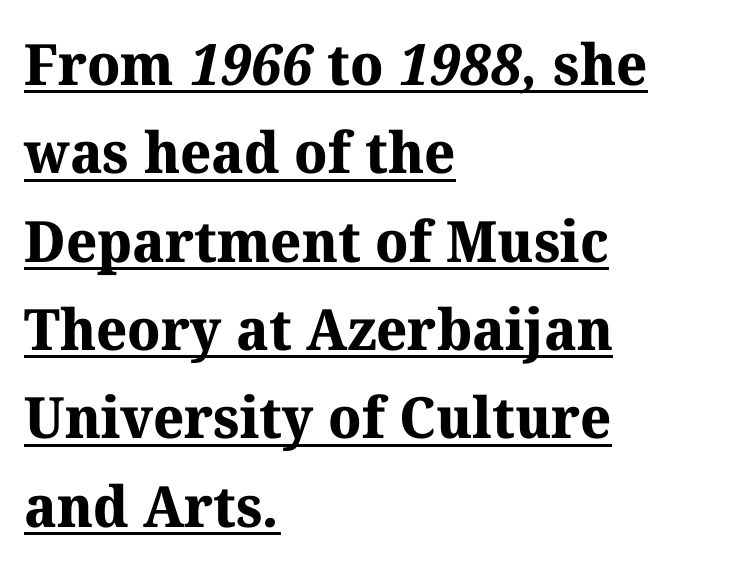
The type family on display is of the serif kind. Emphasis by weight is at full strength: bold. Normally led — the rows are evenly, conventionally spaced. This sample has the flowing, uneven cadence of proportional lettering. Each line starts at the same left margin while the right side varies. The passage shown has conventional tracking throughout.
